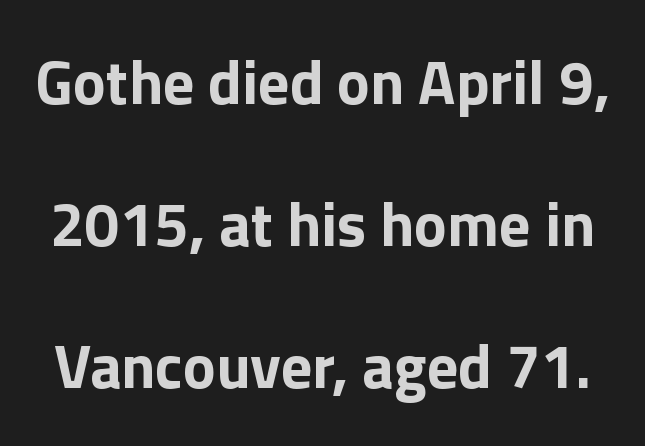
The zone under the glyphs is completely vacant. The letters are bold, with thick, heavy strokes. You could fit nearly another row in the gap between these rows. Upright lettering throughout. Standard letterfit; no display-style spreading of the glyphs. Serif or sans? Sans — the stroke terminals are bare.
